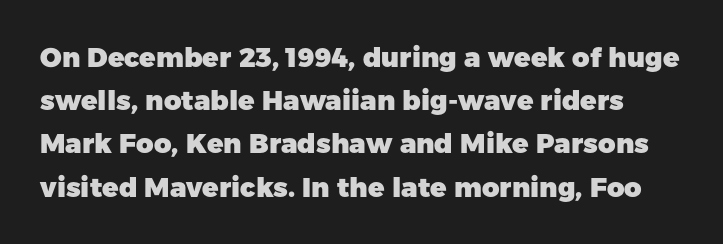
The image shows 27 px bold type, upright; set normal line spacing (1.6x), normal letter spacing, not underlined.
